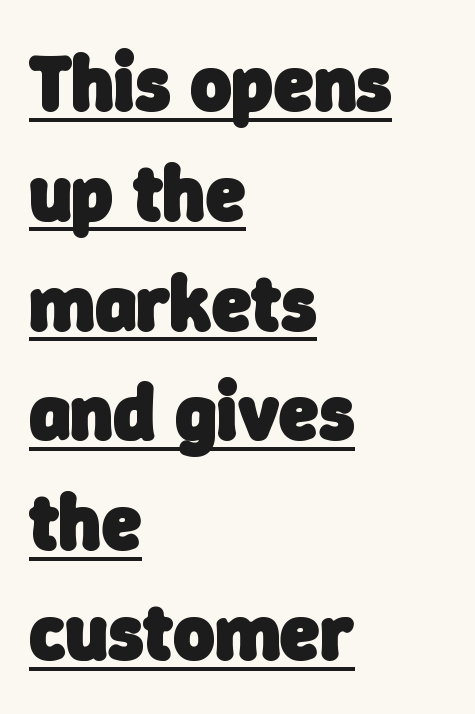
{"serif": "no", "bold": "yes", "weight": "heavy", "width": "normal", "stroke_contrast": "low", "x_height": "medium", "monospaced": "no", "underline": "yes", "align": "left", "line_spacing": "normal", "line_spacing_ratio": 1.39, "letter_spacing": "normal", "letter_spacing_em": 0.0, "glyph_px": 79}
